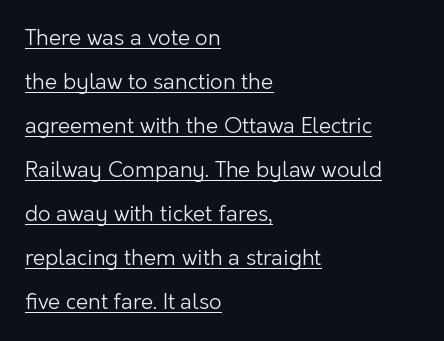
{"italic": "no", "bold": "no", "underline": "yes", "align": "left", "line_spacing": "loose", "line_spacing_ratio": 2.0, "letter_spacing": "normal", "letter_spacing_em": 0.0, "glyph_px": 22}
